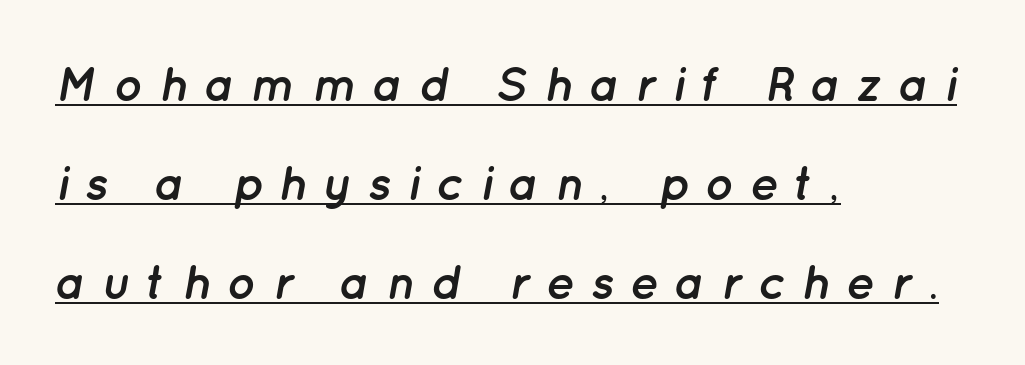
The image shows 48 px semibold type, italic (leaning right); set left-aligned, loose line spacing (2.06x), unusually wide letter spacing (+0.33 em), underlined; low stroke contrast and a medium x-height.
